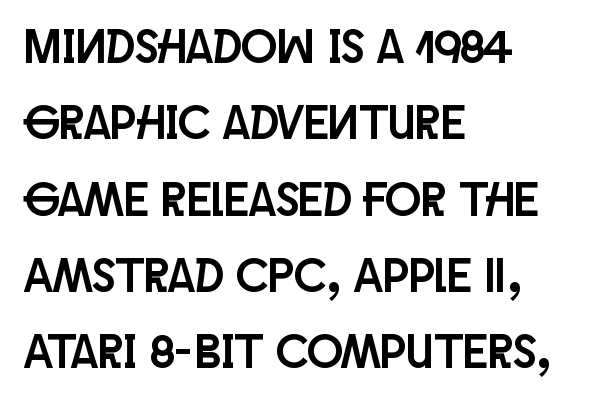
The image shows 48 px condensed sans-serif type, upright; set left-aligned, normal line spacing (1.59x), normal letter spacing, not underlined; low stroke contrast and a large x-height.
